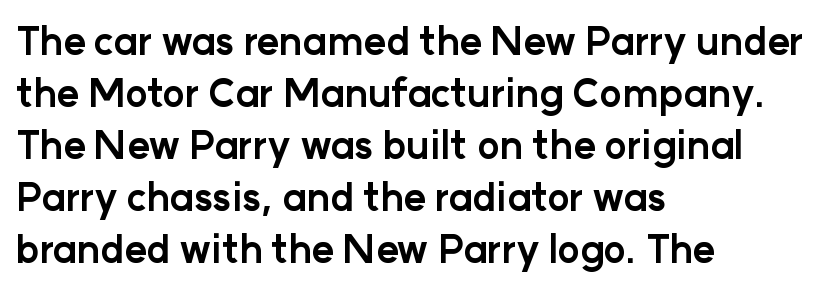
All the whitespace from short lines collects on the right. Quick note: not italic, upright. Chunky letters — that's bold for sure. Spacing verdict: proportional, widths tailored to each character. The block of text has a typical density, with ordinary space between rows. Serif or sans? Sans — the stroke terminals are bare.
